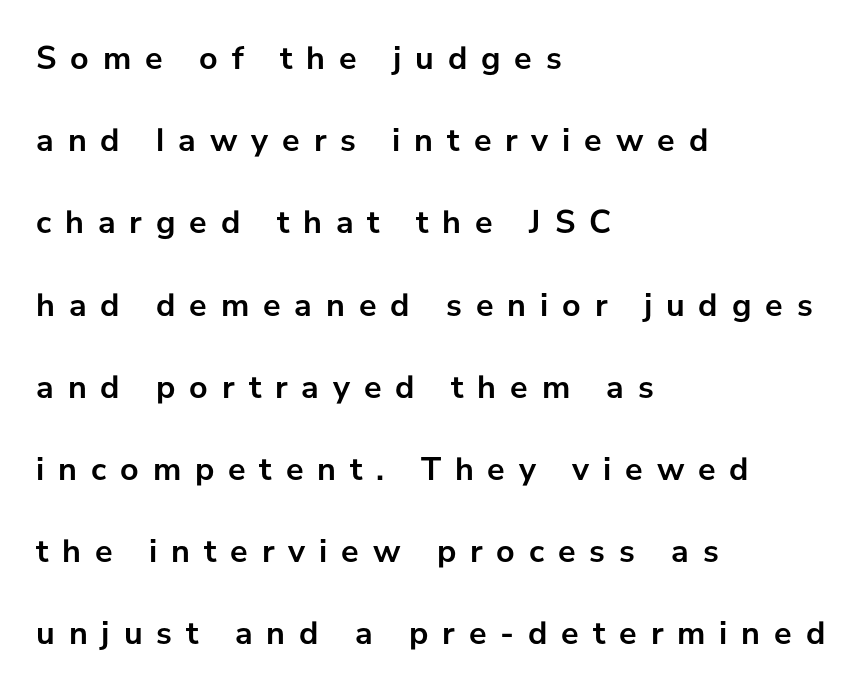
The image shows 33 px semibold sans-serif type, upright; set left-aligned, loose line spacing (2.49x), unusually wide letter spacing (+0.42 em), not underlined; low stroke contrast and a medium x-height.
